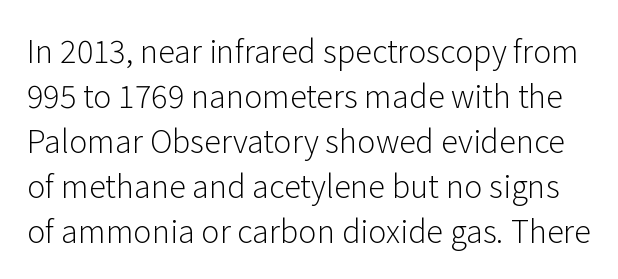
Ink coverage per letter is moderate at most. Rule under the text: the space is simply empty. The letters stand upright; this is a roman face. Typographically, this falls in the sans-serif category. Spacing verdict: proportional, widths tailored to each character. The letters sit at their default tracking, neither squeezed nor spread.
